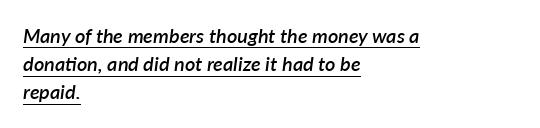
The image shows 20 px text type, italic (leaning right); set left-aligned, normal line spacing (1.41x), normal letter spacing, underlined.
